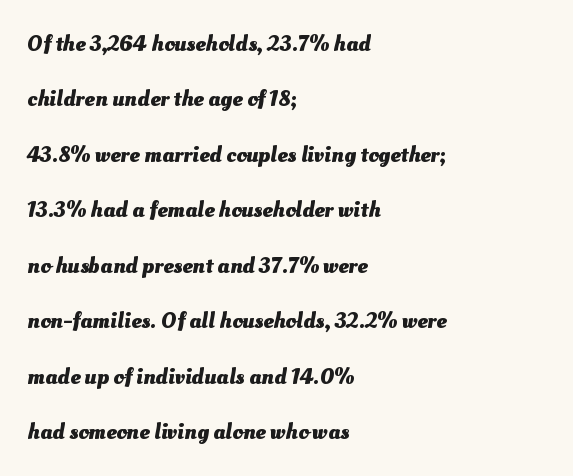
Strong, thick strokes mark this as bold type. This block would shrink considerably if given ordinary leading; it's expanded now. This sample uses plain, unmodified letter spacing. The rendering anchors every line to the left-hand side.
